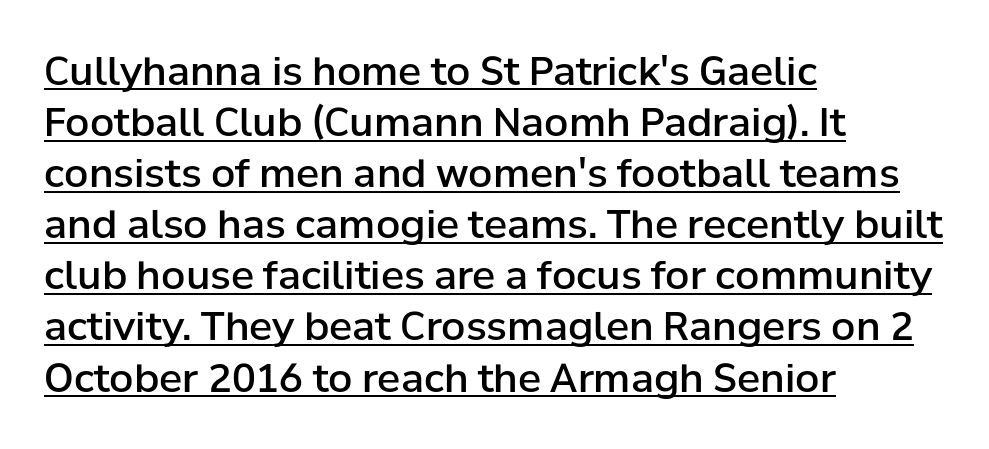
{"serif": "no", "italic": "no", "bold": "semi", "weight": "semibold", "width": "normal", "stroke_contrast": "low", "x_height": "medium", "monospaced": "no", "underline": "yes", "align": "left", "line_spacing": "normal", "line_spacing_ratio": 1.31, "letter_spacing": "normal", "letter_spacing_em": 0.0, "glyph_px": 39}
